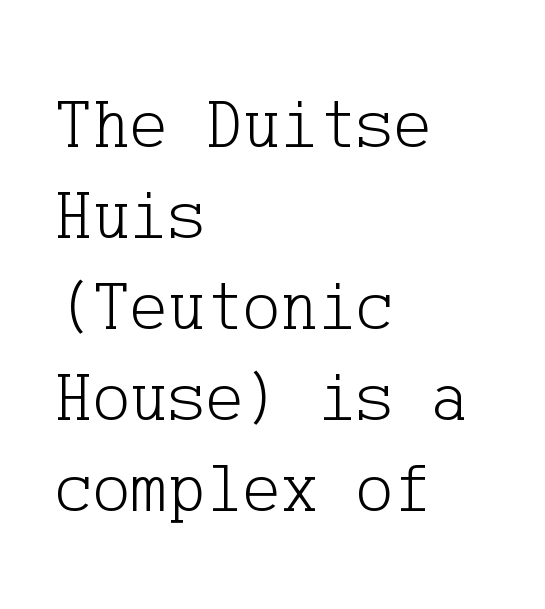
Q: Is the text bold? A: No.
Q: Is the text italic (slanted)? A: No, it is upright.
Q: Is the typeface a serif or a sans-serif typeface? A: Serif.
Q: Is the text underlined? A: No.
Q: How is the paragraph aligned? A: Left-aligned.
Q: Is the spacing between letters normal or unusually wide? A: Normal.
Q: Is the spacing between lines tight, normal or loose? A: Normal.
Q: Width (condensed, normal, or wide)? A: Normal.
Q: Stroke contrast? A: Low.
Q: x-height? A: Medium.
